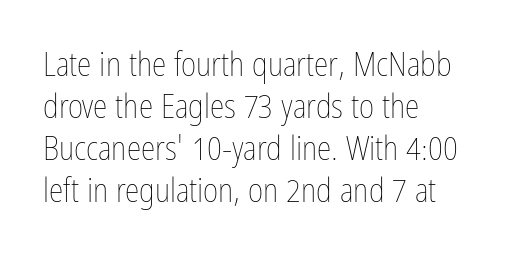
{"italic": "no", "bold": "no", "weight": "thin", "width": "condensed", "stroke_contrast": "low", "x_height": "medium", "monospaced": "no", "underline": "no", "align": "left", "line_spacing": "normal", "line_spacing_ratio": 1.27, "letter_spacing": "normal", "letter_spacing_em": 0.0, "glyph_px": 33}
